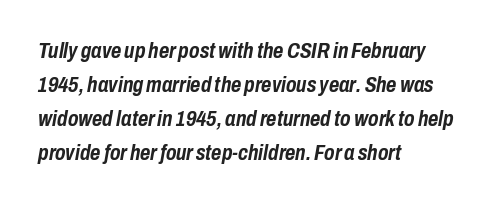
Q: Is the text bold? A: Yes.
Q: Is the text italic (slanted)? A: Yes, it leans right by about 10 degrees.
Q: Is the text underlined? A: No.
Q: How is the paragraph aligned? A: Left-aligned.
Q: Is the spacing between letters normal or unusually wide? A: Normal.
Q: Is the spacing between lines tight, normal or loose? A: Normal.
